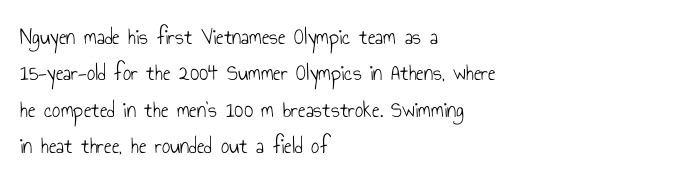
{"italic": "no", "bold": "no", "underline": "no", "align": "left", "line_spacing": "normal", "line_spacing_ratio": 1.58, "letter_spacing": "normal", "letter_spacing_em": 0.0, "glyph_px": 23}
